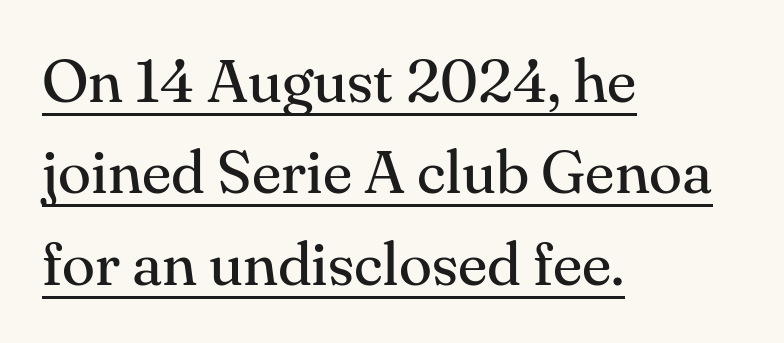
Q: Is the text bold? A: No.
Q: Is the text italic (slanted)? A: No, it is upright.
Q: Is the typeface a serif or a sans-serif typeface? A: Serif.
Q: Is the text underlined? A: Yes.
Q: How is the paragraph aligned? A: Left-aligned.
Q: Is the spacing between letters normal or unusually wide? A: Normal.
Q: Is the spacing between lines tight, normal or loose? A: Normal.
Q: Width (condensed, normal, or wide)? A: Normal.
Q: Stroke contrast? A: Medium.
Q: x-height? A: Small.
Q: Monospaced? A: No.
